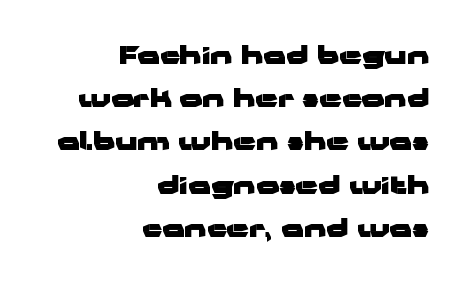
The image shows 25 px bold type, upright; set right-aligned, line spacing 1.73x, normal letter spacing, not underlined.
